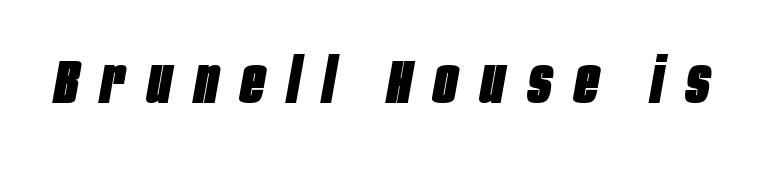
{"italic": "yes", "lean": "right", "slant_degrees": 10, "bold": "yes", "weight": "heavy", "width": "condensed", "stroke_contrast": "low", "x_height": "large", "monospaced": "no", "underline": "no", "letter_spacing": "wide", "letter_spacing_em": 0.37, "glyph_px": 63}
